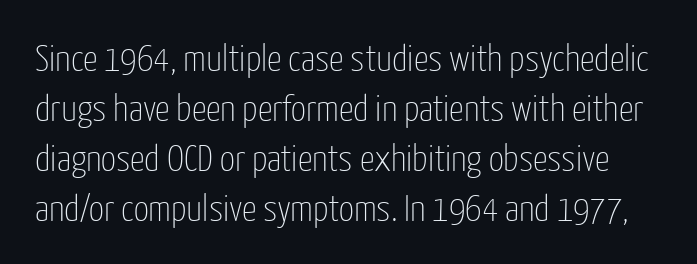
The image shows 37 px thin, condensed sans-serif type, upright; set normal line spacing (1.35x), normal letter spacing, not underlined; low stroke contrast and a medium x-height.
